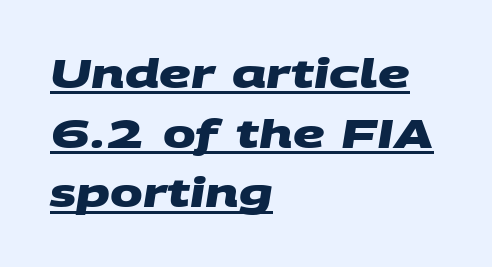
The image shows 39 px heavy, wide sans-serif type; set left-aligned, normal line spacing (1.53x), normal letter spacing, underlined; medium stroke contrast and a large x-height.
